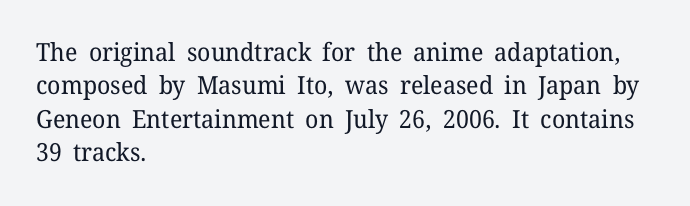
The image shows 25 px text type, upright; set left-aligned, normal line spacing (1.34x), normal letter spacing, not underlined.
